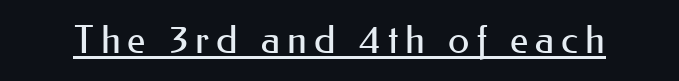
Q: Is the text bold? A: No.
Q: Is the text italic (slanted)? A: No, it is upright.
Q: Is the typeface a serif or a sans-serif typeface? A: Sans-serif.
Q: Is the text underlined? A: Yes.
Q: Width (condensed, normal, or wide)? A: Normal.
Q: Stroke contrast? A: Medium.
Q: x-height? A: Small.
Q: Monospaced? A: No.
